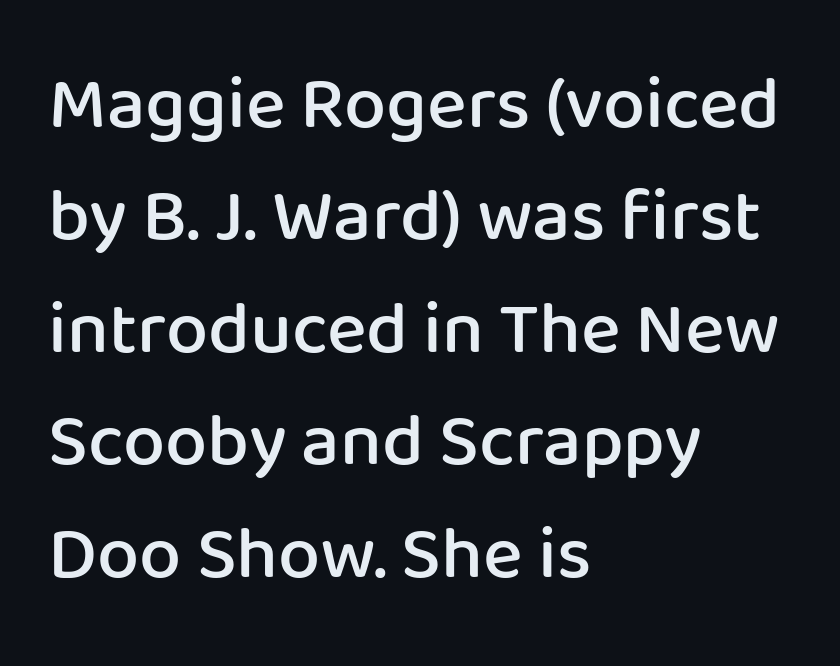
Evenly set lines give the paragraph a standard silhouette. Think of a printed novel: that variable character pitch is what you see here. These lines carry some extra weight — a demibold, not a full bold. Unlike a traditional serif, this face leaves its strokes unadorned. A clean baseline with only descenders dipping below it. There is no visible air inserted between adjacent glyphs.
